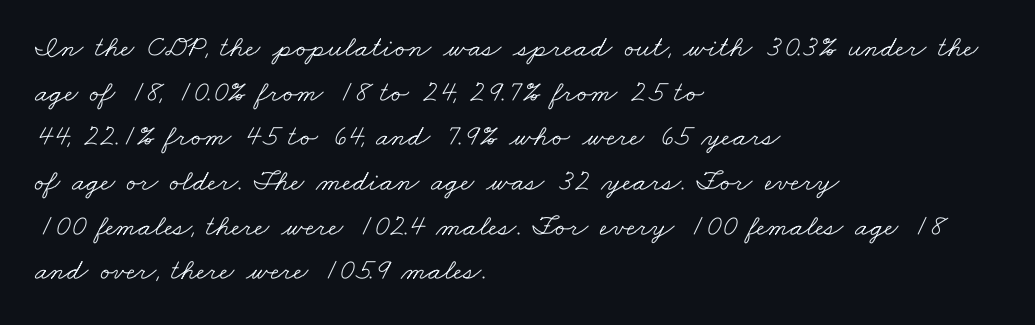
{"serif": "yes", "bold": "no", "weight": "light", "width": "wide", "stroke_contrast": "low", "x_height": "small", "monospaced": "no", "underline": "no", "align": "left", "line_spacing": "normal", "line_spacing_ratio": 1.49, "letter_spacing": "normal", "letter_spacing_em": 0.0, "glyph_px": 30}
